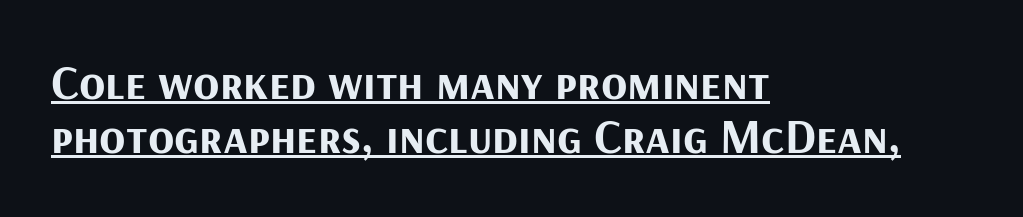
Nope, not italic — everything's standing straight. Character widths vary here, with narrow letters taking less room than wide ones. In terms of letterspacing, this is plain default setting. The glyphs in this specimen are sans serif. The characters look thick and weighty, a clear bold.
